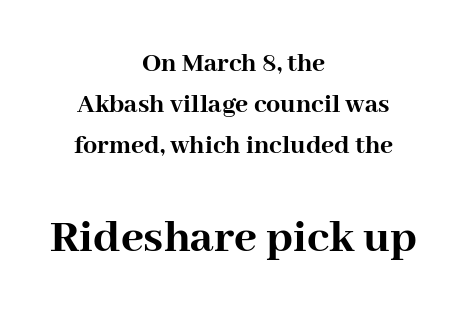
The image shows 49 px semibold serif type, upright; set centered, normal line spacing (1.46x), normal letter spacing, not underlined; the second (bottom) block is 1.75x larger; high stroke contrast and a medium x-height.
